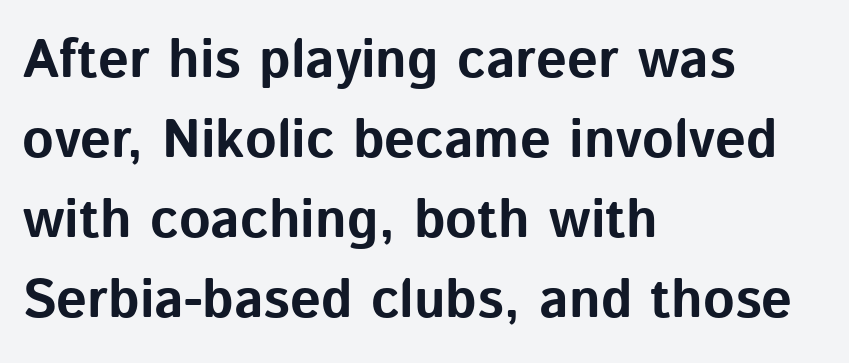
Successive baselines arrive at the customary interval. Standard letterfit; no display-style spreading of the glyphs. Stroke thickness is high; the sample reads as a true bold. These lines are rendered in a variable-pitch font. Rendered with straight, roman letterforms.
